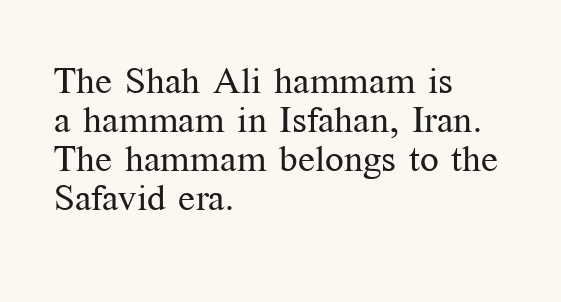
{"serif": "yes", "italic": "no", "bold": "no", "weight": "regular", "width": "normal", "stroke_contrast": "medium", "x_height": "medium", "monospaced": "no", "underline": "no", "align": "left", "line_spacing": "tight", "line_spacing_ratio": 1.05, "letter_spacing": "normal", "letter_spacing_em": 0.0, "glyph_px": 37}
